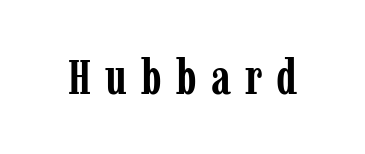
The letters advance in unequal steps, a hallmark of proportional type. Each letter's strokes conclude with small projecting serifs. The face used here has the dense, thick strokes of a bold. The space directly below the letters is spotless. Italic? Not at all — the glyphs are vertical.
